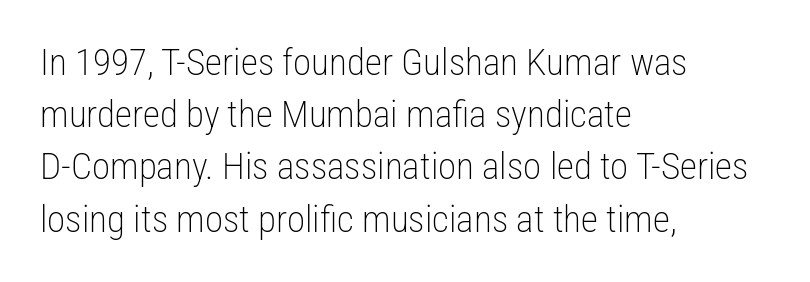
Q: Is the text bold? A: No.
Q: Is the text italic (slanted)? A: No, it is upright.
Q: Is the typeface a serif or a sans-serif typeface? A: Sans-serif.
Q: Is the text underlined? A: No.
Q: How is the paragraph aligned? A: Left-aligned.
Q: Is the spacing between letters normal or unusually wide? A: Normal.
Q: Is the spacing between lines tight, normal or loose? A: Normal.
Q: Width (condensed, normal, or wide)? A: Condensed.
Q: Stroke contrast? A: Low.
Q: x-height? A: Medium.
Q: Monospaced? A: No.
